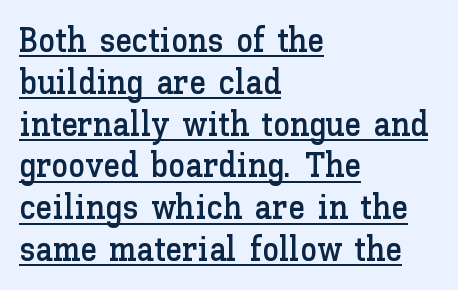
Q: Is the text italic (slanted)? A: No, it is upright.
Q: Is the text underlined? A: Yes.
Q: How is the paragraph aligned? A: Left-aligned.
Q: Is the spacing between letters normal or unusually wide? A: Normal.
Q: Width (condensed, normal, or wide)? A: Normal.
Q: Stroke contrast? A: Low.
Q: x-height? A: Medium.
Q: Monospaced? A: No.
